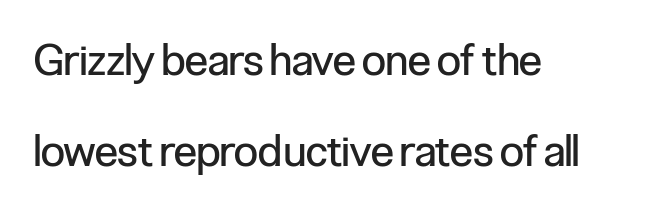
The designer went with a sans here, leaving each stem footless. You could not count columns in this text — the font is proportionally spaced. The line-height multiplier appears high, well above default. This is roman type, the default non-slanted kind.
